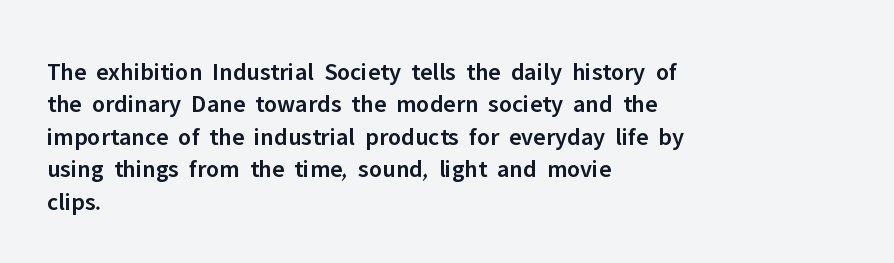
{"italic": "no", "bold": "semi", "underline": "no", "align": "left", "line_spacing": "normal", "line_spacing_ratio": 1.3, "letter_spacing": "normal", "letter_spacing_em": 0.0, "glyph_px": 25}
